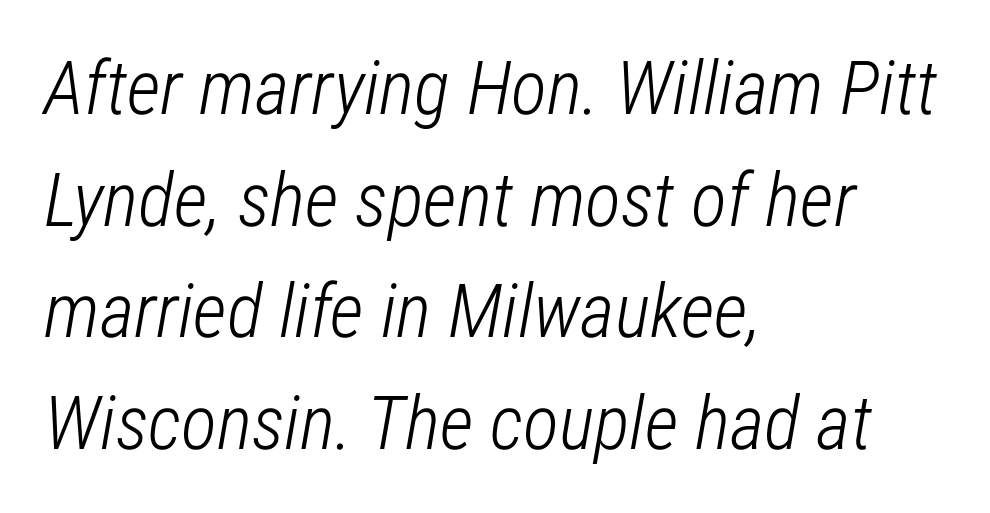
{"italic": "yes", "lean": "right", "slant_degrees": 12, "bold": "no", "weight": "light", "width": "condensed", "stroke_contrast": "low", "x_height": "medium", "monospaced": "no", "underline": "no", "align": "left", "line_spacing": "normal", "line_spacing_ratio": 1.49, "letter_spacing": "normal", "letter_spacing_em": 0.0, "glyph_px": 75}
